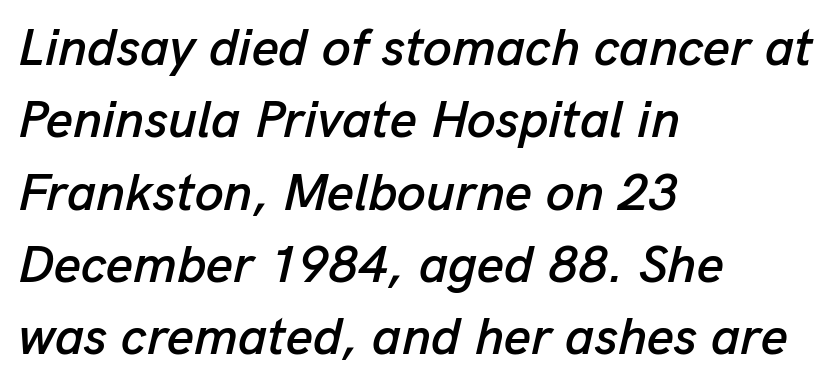
The image shows 52 px text type, italic (leaning right); set left-aligned, normal line spacing (1.39x), normal letter spacing, not underlined; low stroke contrast and a medium x-height.
